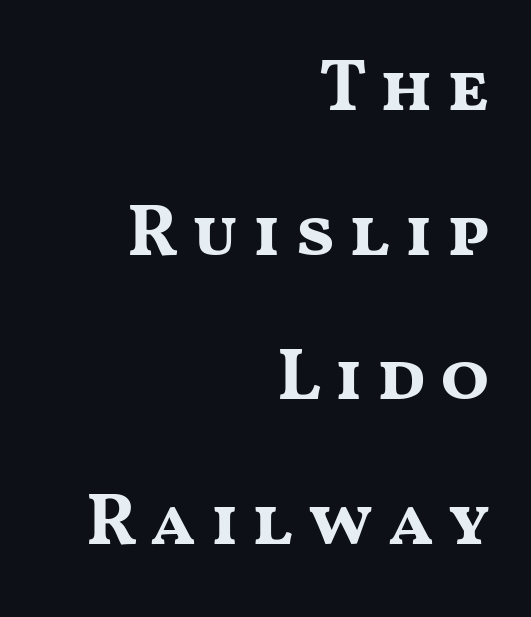
{"serif": "no", "italic": "no", "bold": "yes", "weight": "bold", "width": "wide", "stroke_contrast": "medium", "x_height": "medium", "monospaced": "no", "underline": "no", "align": "right", "line_spacing": "loose", "line_spacing_ratio": 1.98, "glyph_px": 73}
